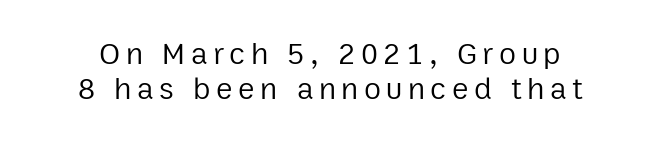
Q: Is the text bold? A: No.
Q: Is the text italic (slanted)? A: No, it is upright.
Q: Is the typeface a serif or a sans-serif typeface? A: Sans-serif.
Q: Is the text underlined? A: No.
Q: Is the spacing between lines tight, normal or loose? A: Tight.
Q: Width (condensed, normal, or wide)? A: Normal.
Q: Stroke contrast? A: Low.
Q: x-height? A: Medium.
Q: Monospaced? A: No.
